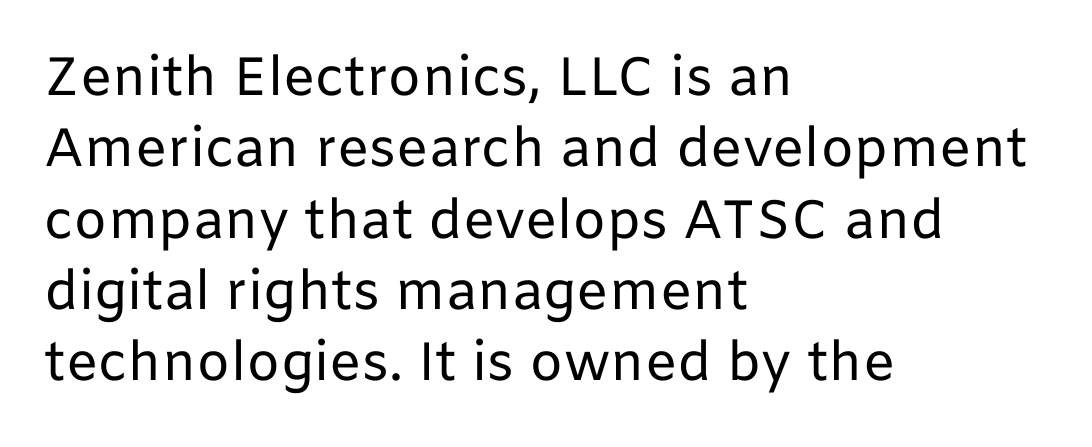
The block of text has a typical density, with ordinary space between rows. Is the type heavy? It reads as light-to-regular instead. The gap between lines stays unmarked. The face used here is rendered with its standard letterfit. Each letter keeps its own natural width here, so spacing adapts to shape.
